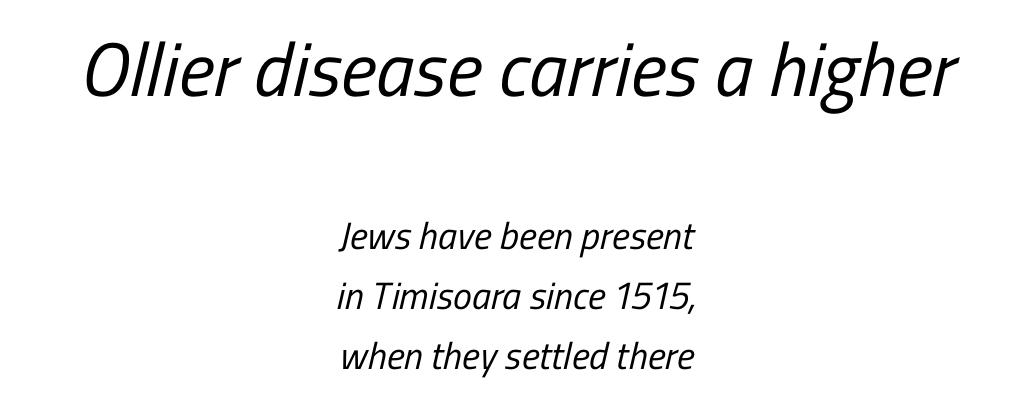
{"serif": "no", "bold": "no", "weight": "regular", "width": "condensed", "stroke_contrast": "low", "x_height": "medium", "monospaced": "no", "underline": "no", "align": "center", "line_spacing": "normal", "line_spacing_ratio": 1.58, "letter_spacing": "normal", "letter_spacing_em": 0.0, "larger_block": "first", "size_ratio": 2.0, "glyph_px": 76}
